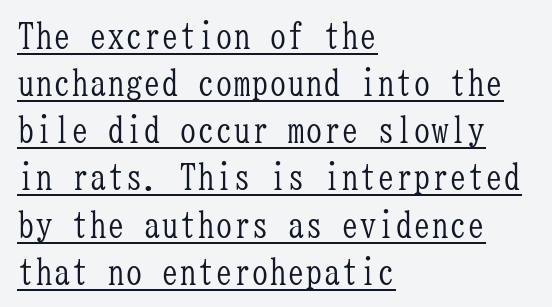
{"serif": "yes", "italic": "no", "bold": "no", "weight": "light", "width": "condensed", "stroke_contrast": "low", "x_height": "medium", "monospaced": "yes", "underline": "yes", "align": "left", "line_spacing": "normal", "line_spacing_ratio": 1.31, "letter_spacing": "normal", "letter_spacing_em": 0.0, "glyph_px": 36}
